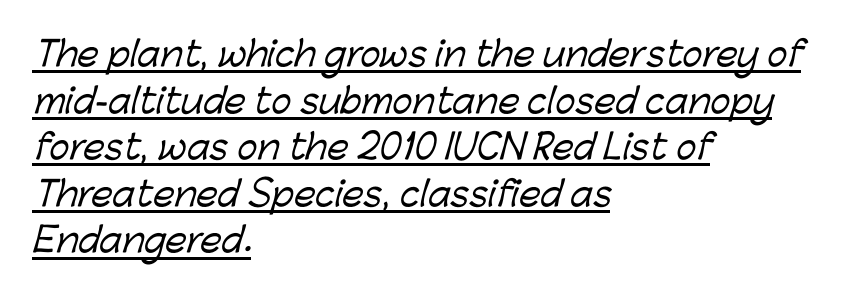
{"serif": "no", "width": "normal", "stroke_contrast": "low", "x_height": "medium", "monospaced": "no", "underline": "yes", "align": "left", "line_spacing": "normal", "line_spacing_ratio": 1.37, "letter_spacing": "normal", "letter_spacing_em": 0.0, "glyph_px": 34}
